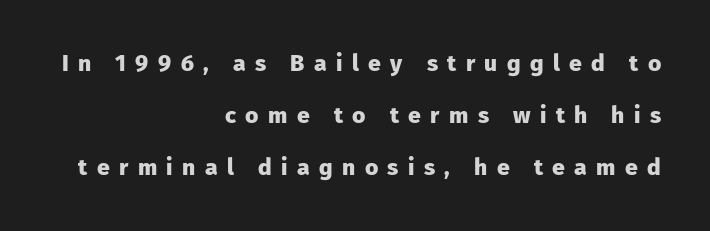
The characters look thick and weighty, a clear bold. Any mark beneath the type? The region is blank. The lines in this sample share a right terminus and differ only in where they begin. Every stem runs plumb, perpendicular to the baseline.
